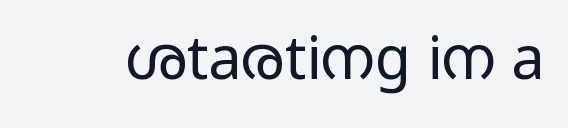
{"serif": "no", "italic": "no", "bold": "no", "weight": "light", "width": "wide", "stroke_contrast": "low", "x_height": "medium", "monospaced": "no", "underline": "no", "letter_spacing": "normal", "letter_spacing_em": 0.0, "glyph_px": 59}
